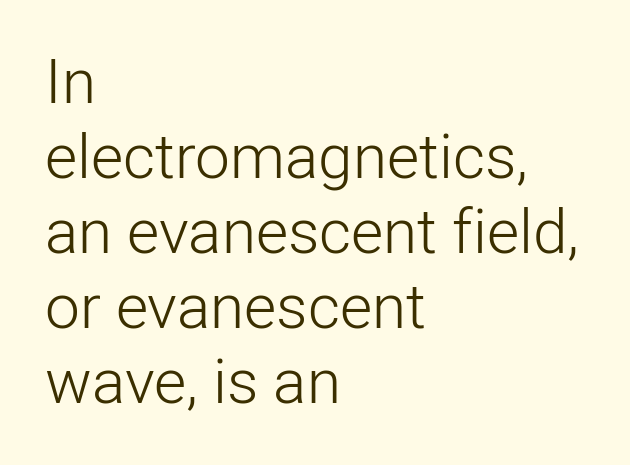
The rendering uses natural spacing where letterforms have individual widths. Words float on clear page, feet unadorned. The ragged edge is on the right, which tells us the setting is flush left. The lettering holds an erect, upright posture throughout.
